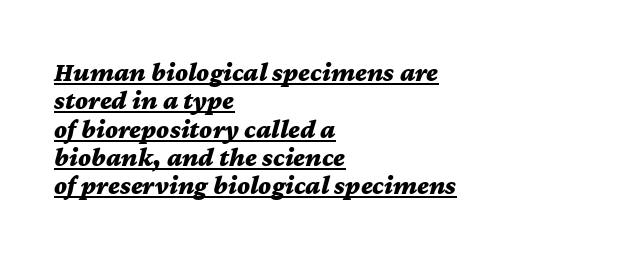
Q: Is the text bold? A: Yes.
Q: Is the text italic (slanted)? A: Yes, it leans right by about 12 degrees.
Q: Is the text underlined? A: Yes.
Q: How is the paragraph aligned? A: Left-aligned.
Q: Is the spacing between letters normal or unusually wide? A: Normal.
Q: Is the spacing between lines tight, normal or loose? A: Tight.
